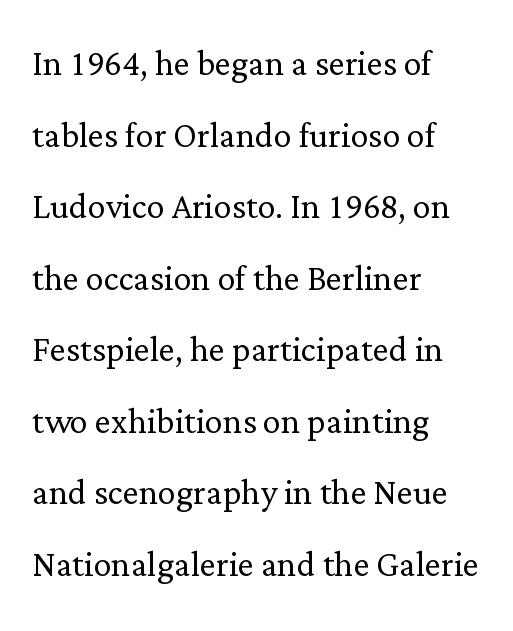
{"serif": "yes", "italic": "no", "bold": "no", "weight": "light", "width": "normal", "stroke_contrast": "low", "x_height": "medium", "monospaced": "no", "underline": "no", "align": "left", "line_spacing": "normal", "line_spacing_ratio": 1.59, "letter_spacing": "normal", "letter_spacing_em": 0.0, "glyph_px": 45}
